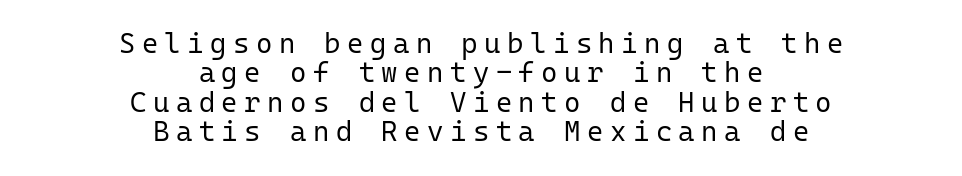
The image shows 28 px regular-weight sans-serif type, upright, monospaced; set centered, tight line spacing (1.05x), unusually wide letter spacing (+0.23 em), not underlined; low stroke contrast and a medium x-height.
